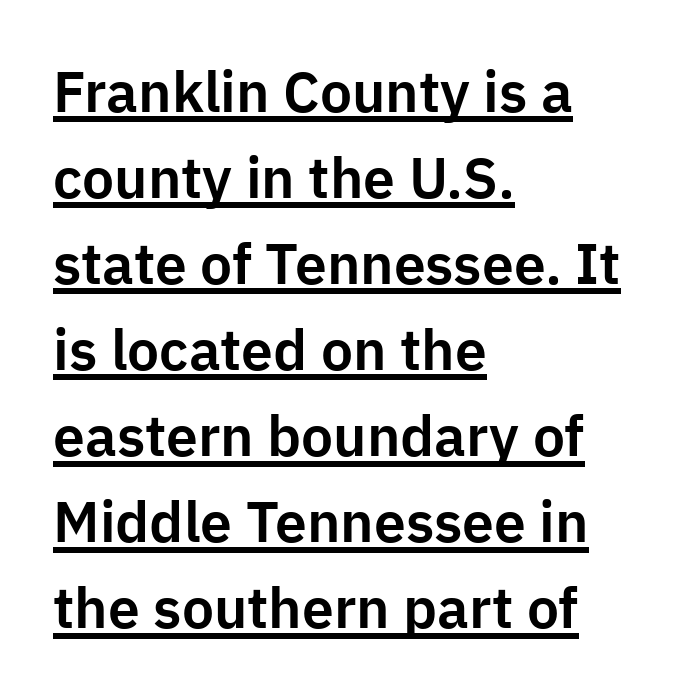
In terms of letterspacing, this is plain default setting. A typesetter would label this face a sans. The leading is moderate, giving the passage an even texture. The compositor pushed each line to the left boundary. Quick note: not italic, upright. This rendering features underlined lettering.
